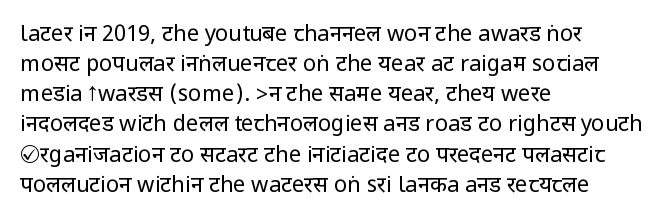
{"italic": "no", "bold": "no", "underline": "no", "align": "left", "line_spacing": "normal", "line_spacing_ratio": 1.37, "letter_spacing": "normal", "letter_spacing_em": 0.0, "glyph_px": 22}
